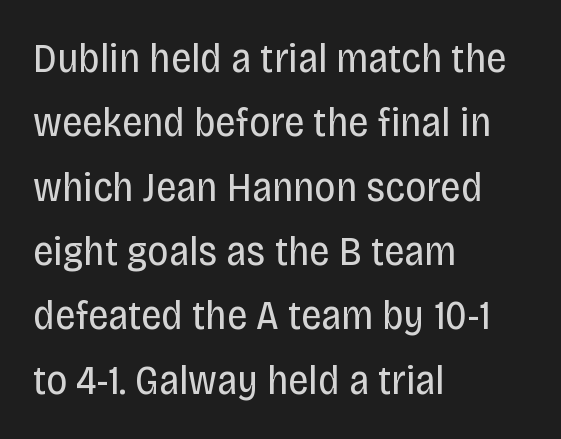
Nope, no serifs anywhere on these letters. Stems and bowls with no extra thickness — not bold. The face used here is proportionally spaced, like ordinary book or web type. Notice how the passage keeps a crisp vertical edge on the left only. No extra tracking has been applied to these lines.
